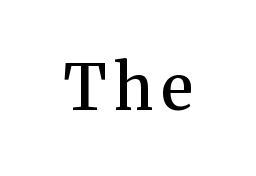
The image shows 63 px semibold serif type, upright; set not underlined; medium stroke contrast and a medium x-height.
